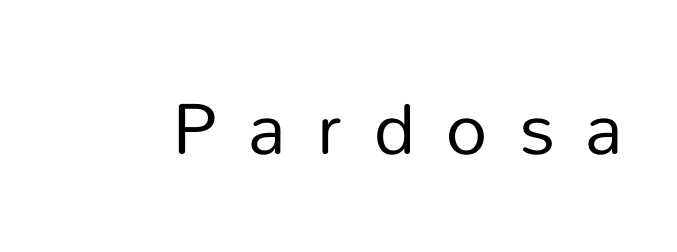
Q: Is the text bold? A: No.
Q: Is the text italic (slanted)? A: No, it is upright.
Q: Is the typeface a serif or a sans-serif typeface? A: Sans-serif.
Q: Is the text underlined? A: No.
Q: Is the spacing between letters normal or unusually wide? A: Unusually wide.
Q: Width (condensed, normal, or wide)? A: Normal.
Q: Stroke contrast? A: Low.
Q: x-height? A: Medium.
Q: Monospaced? A: No.
